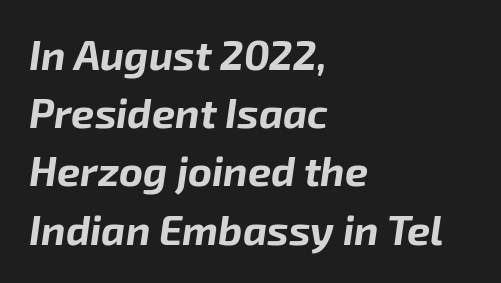
Q: Is the text bold? A: Yes.
Q: Is the text italic (slanted)? A: Yes, it leans right by about 8 degrees.
Q: Is the text underlined? A: No.
Q: How is the paragraph aligned? A: Left-aligned.
Q: Is the spacing between letters normal or unusually wide? A: Normal.
Q: Is the spacing between lines tight, normal or loose? A: Normal.
Q: Width (condensed, normal, or wide)? A: Normal.
Q: Stroke contrast? A: Low.
Q: x-height? A: Medium.
Q: Monospaced? A: No.
